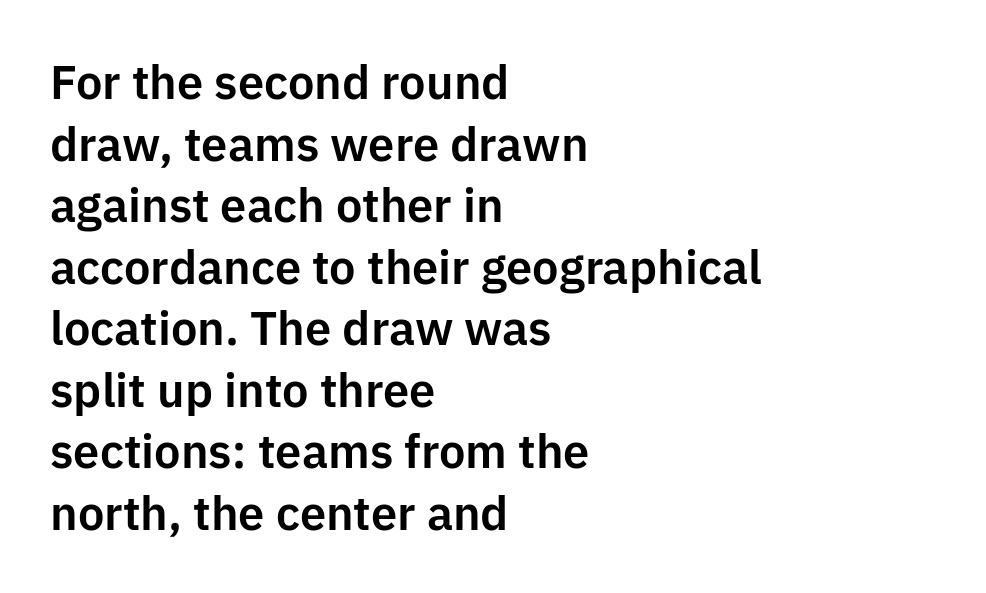
What stands out about the letter spacing? Nothing — it is the standard amount. A typesetter would mark this as roman, not italic. Each line starts at the same left margin while the right side varies. The rendering shows plain stroke endings on the letterforms — a sans-serif design. Here the designer chose a conventional face with non-uniform glyph widths. The zone under the glyphs is completely vacant.
